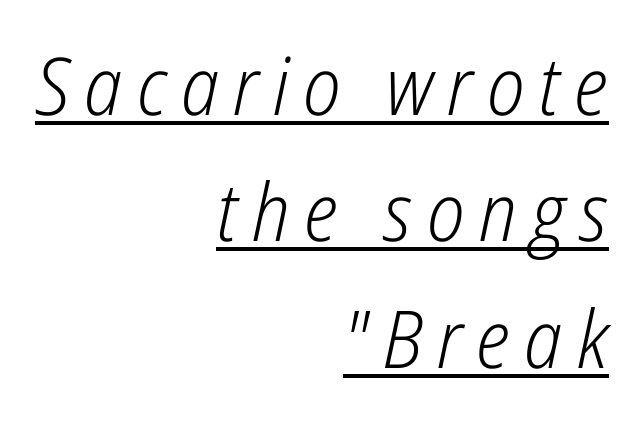
The rendering uses natural spacing where letterforms have individual widths. Quick note: underline on. Stroke mass is kept to a normal reading level or below. A flush-right, rag-left setting is used for this passage. Students, observe: this is what conventionally led text looks like. In terms of posture, this sample is oblique.
